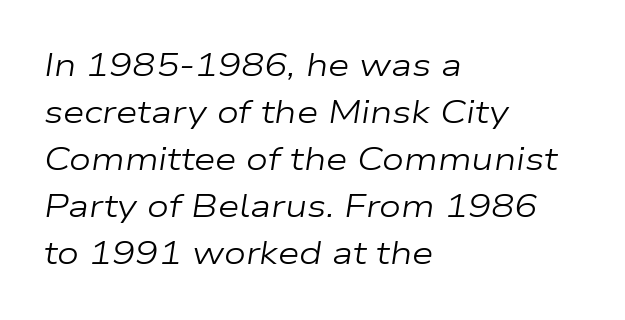
Q: Is the text bold? A: No.
Q: Is the text italic (slanted)? A: Yes, it leans right by about 9 degrees.
Q: Is the text underlined? A: No.
Q: How is the paragraph aligned? A: Left-aligned.
Q: Is the spacing between letters normal or unusually wide? A: Normal.
Q: Is the spacing between lines tight, normal or loose? A: Normal.
Q: Width (condensed, normal, or wide)? A: Wide.
Q: Stroke contrast? A: Low.
Q: x-height? A: Medium.
Q: Monospaced? A: No.
